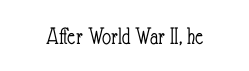
The rendering keeps characters at their native spacing. The font sits on the lighter half of the weight spectrum, regular included. Quick note: underline off. Is there any slant? The stems are plumb.
